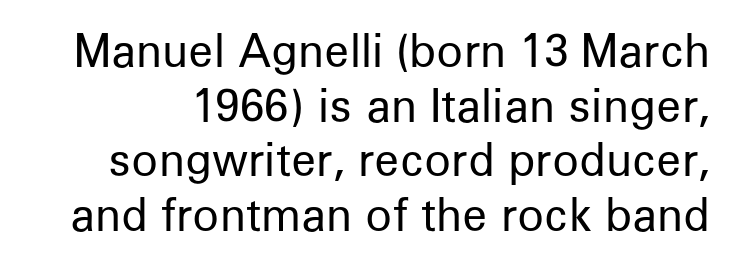
Q: Is the text bold? A: No.
Q: Is the text italic (slanted)? A: No, it is upright.
Q: Is the typeface a serif or a sans-serif typeface? A: Sans-serif.
Q: Is the text underlined? A: No.
Q: Is the spacing between letters normal or unusually wide? A: Normal.
Q: Width (condensed, normal, or wide)? A: Normal.
Q: Stroke contrast? A: Low.
Q: x-height? A: Medium.
Q: Monospaced? A: No.
